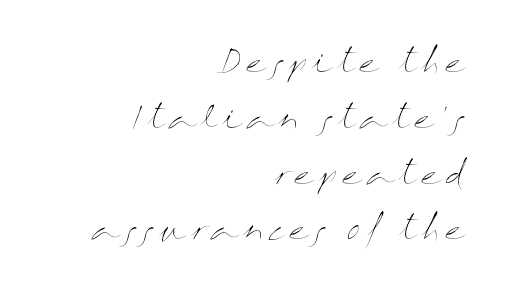
Note the varied advance widths — an 'i' is clearly narrower than an 'm'. The foot of each line stays bare and open. Stem width sits at or under what a default text font uses. The text block is weighted toward the right margin, trailing off unevenly leftward.
